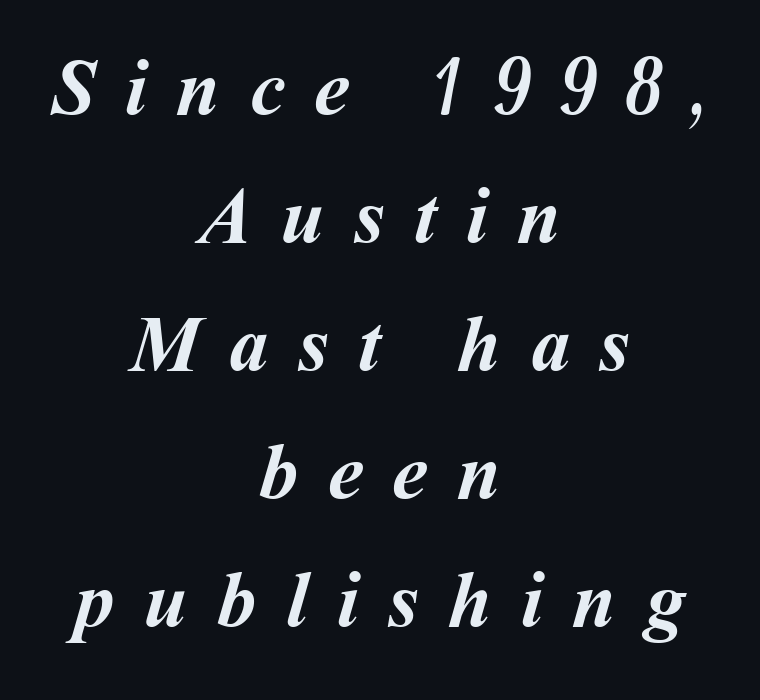
The image shows 79 px semibold type; set centered, normal line spacing (1.62x), unusually wide letter spacing (+0.37 em), not underlined; medium stroke contrast and a medium x-height.
